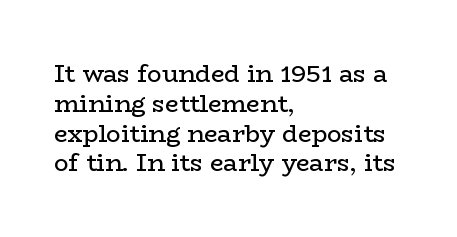
{"italic": "no", "bold": "no", "underline": "no", "align": "left", "line_spacing_ratio": 1.24, "letter_spacing": "normal", "letter_spacing_em": 0.0, "glyph_px": 24}
